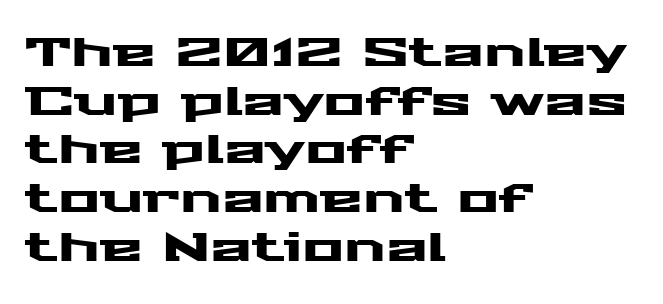
Q: Is the text italic (slanted)? A: No, it is upright.
Q: Is the typeface a serif or a sans-serif typeface? A: Sans-serif.
Q: Is the text underlined? A: No.
Q: How is the paragraph aligned? A: Left-aligned.
Q: Is the spacing between letters normal or unusually wide? A: Normal.
Q: Is the spacing between lines tight, normal or loose? A: Normal.
Q: Width (condensed, normal, or wide)? A: Wide.
Q: Stroke contrast? A: Medium.
Q: x-height? A: Medium.
Q: Monospaced? A: No.
